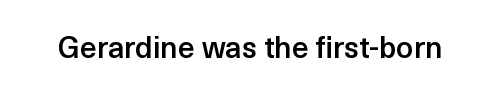
Q: Is the text bold? A: Semi-bold.
Q: Is the text italic (slanted)? A: No, it is upright.
Q: Is the typeface a serif or a sans-serif typeface? A: Sans-serif.
Q: Is the text underlined? A: No.
Q: Is the spacing between letters normal or unusually wide? A: Normal.
Q: Width (condensed, normal, or wide)? A: Normal.
Q: x-height? A: Medium.
Q: Monospaced? A: No.
